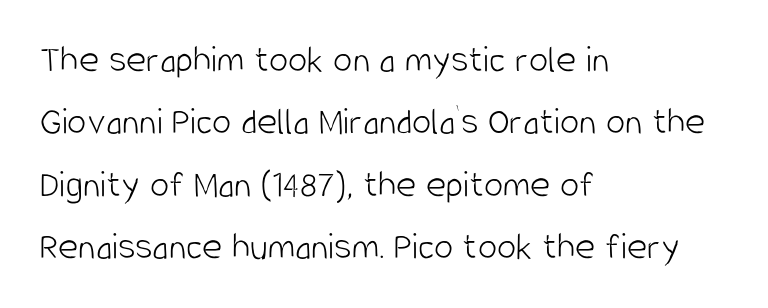
The vertical gap from one line to the next is medium. Letters have the restrained weight of plain body copy at most. Type without underlining. A sans-serif font was chosen for this passage. This sample uses an upright cut, with every glyph sitting square on the baseline. Caption: multi-line text, flush left, ragged right.
